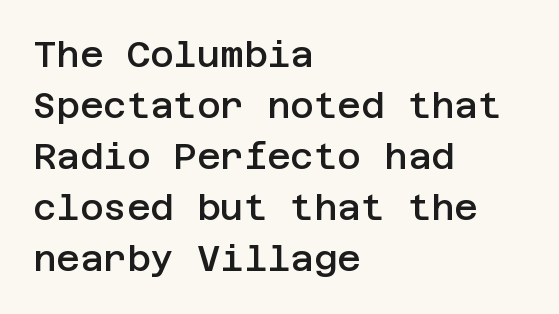
Horizontal bands of white between lines are of average thickness. Type without underlining. Students, this is semibold: more ink than regular, less than bold. The type sits square on the baseline with zero lean. Visually the block forms a straight wall on the left and a jagged coastline on the right. Standard letterfit; no display-style spreading of the glyphs.
